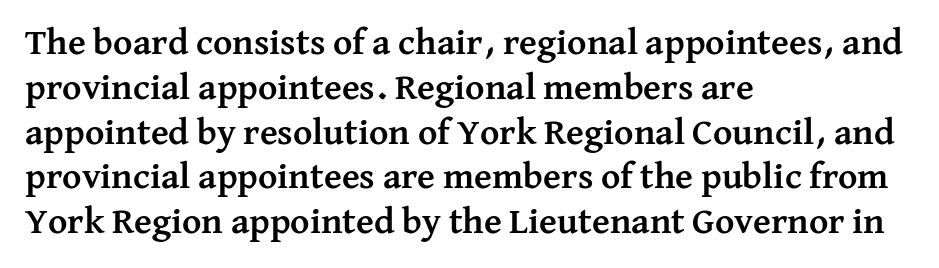
Q: Is the text bold? A: Yes.
Q: Is the text italic (slanted)? A: No, it is upright.
Q: Is the typeface a serif or a sans-serif typeface? A: Serif.
Q: Is the text underlined? A: No.
Q: How is the paragraph aligned? A: Left-aligned.
Q: Is the spacing between letters normal or unusually wide? A: Normal.
Q: Width (condensed, normal, or wide)? A: Normal.
Q: Stroke contrast? A: Medium.
Q: x-height? A: Medium.
Q: Monospaced? A: No.
